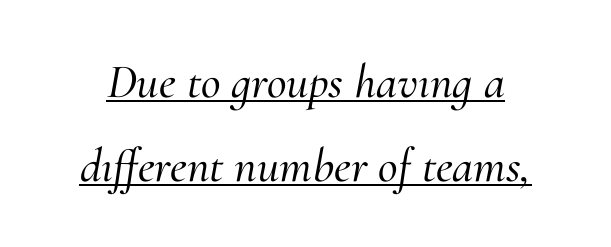
{"serif": "yes", "italic": "yes", "lean": "right", "slant_degrees": 10, "width": "normal", "stroke_contrast": "medium", "x_height": "small", "monospaced": "no", "underline": "yes", "line_spacing_ratio": 1.75, "letter_spacing": "normal", "letter_spacing_em": 0.0, "glyph_px": 48}
